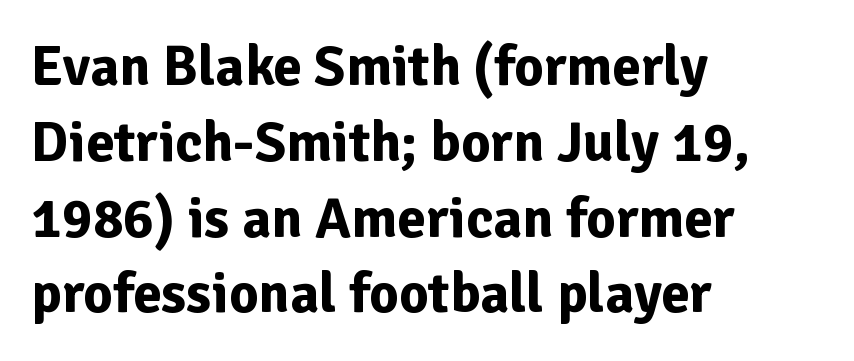
{"serif": "no", "italic": "no", "bold": "yes", "weight": "bold", "width": "normal", "stroke_contrast": "low", "x_height": "medium", "monospaced": "no", "underline": "no", "align": "left", "line_spacing": "normal", "line_spacing_ratio": 1.33, "letter_spacing": "normal", "letter_spacing_em": 0.0, "glyph_px": 57}
